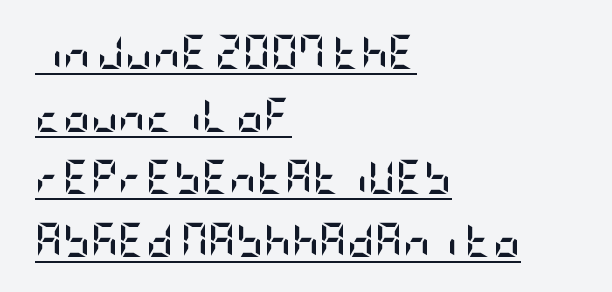
Q: Is the text bold? A: Yes.
Q: Is the text italic (slanted)? A: No, it is upright.
Q: Is the typeface a serif or a sans-serif typeface? A: Sans-serif.
Q: Is the text underlined? A: Yes.
Q: How is the paragraph aligned? A: Left-aligned.
Q: Is the spacing between letters normal or unusually wide? A: Normal.
Q: Width (condensed, normal, or wide)? A: Condensed.
Q: Stroke contrast? A: Low.
Q: x-height? A: Large.
